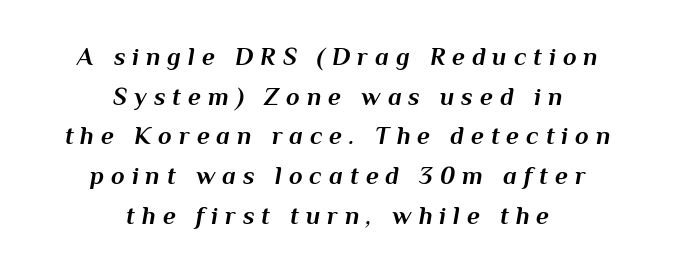
Q: Is the text bold? A: Yes.
Q: Is the text italic (slanted)? A: Yes, it leans right by about 10 degrees.
Q: Is the text underlined? A: No.
Q: How is the paragraph aligned? A: Centered.
Q: Is the spacing between letters normal or unusually wide? A: Unusually wide.
Q: Is the spacing between lines tight, normal or loose? A: Normal.
